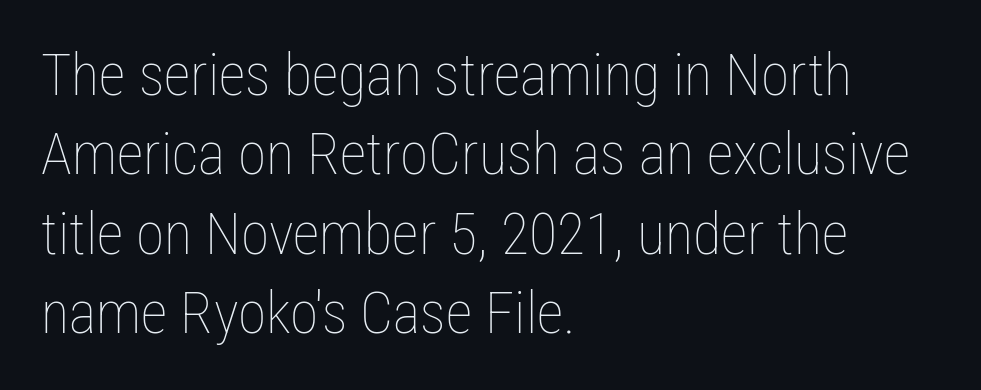
Q: Is the text bold? A: No.
Q: Is the text italic (slanted)? A: No, it is upright.
Q: Is the text underlined? A: No.
Q: How is the paragraph aligned? A: Left-aligned.
Q: Is the spacing between letters normal or unusually wide? A: Normal.
Q: Is the spacing between lines tight, normal or loose? A: Normal.
Q: Width (condensed, normal, or wide)? A: Condensed.
Q: Stroke contrast? A: Low.
Q: x-height? A: Medium.
Q: Monospaced? A: No.
